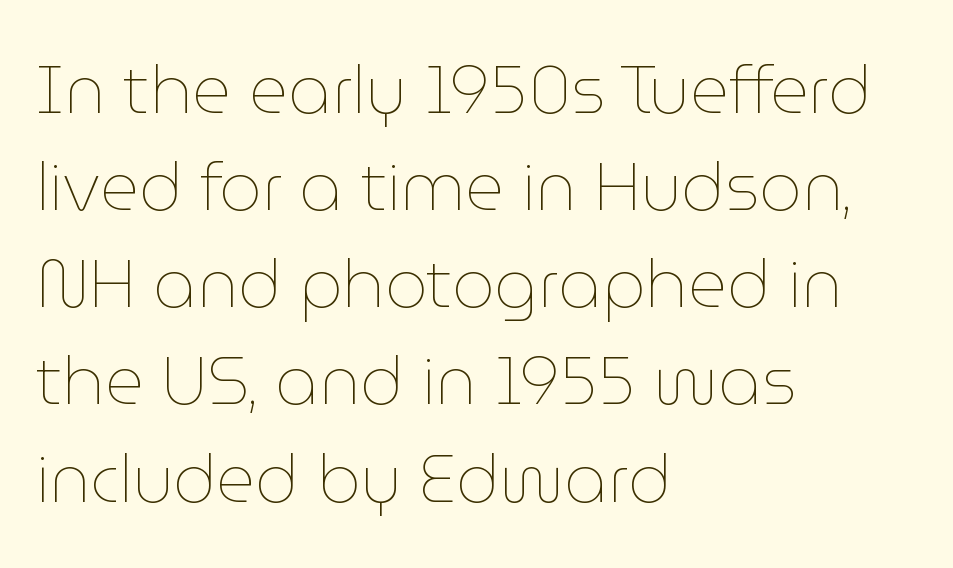
Q: Is the text bold? A: No.
Q: Is the text italic (slanted)? A: No, it is upright.
Q: Is the text underlined? A: No.
Q: How is the paragraph aligned? A: Left-aligned.
Q: Is the spacing between letters normal or unusually wide? A: Normal.
Q: Is the spacing between lines tight, normal or loose? A: Normal.
Q: Width (condensed, normal, or wide)? A: Normal.
Q: Stroke contrast? A: Low.
Q: x-height? A: Medium.
Q: Monospaced? A: No.
